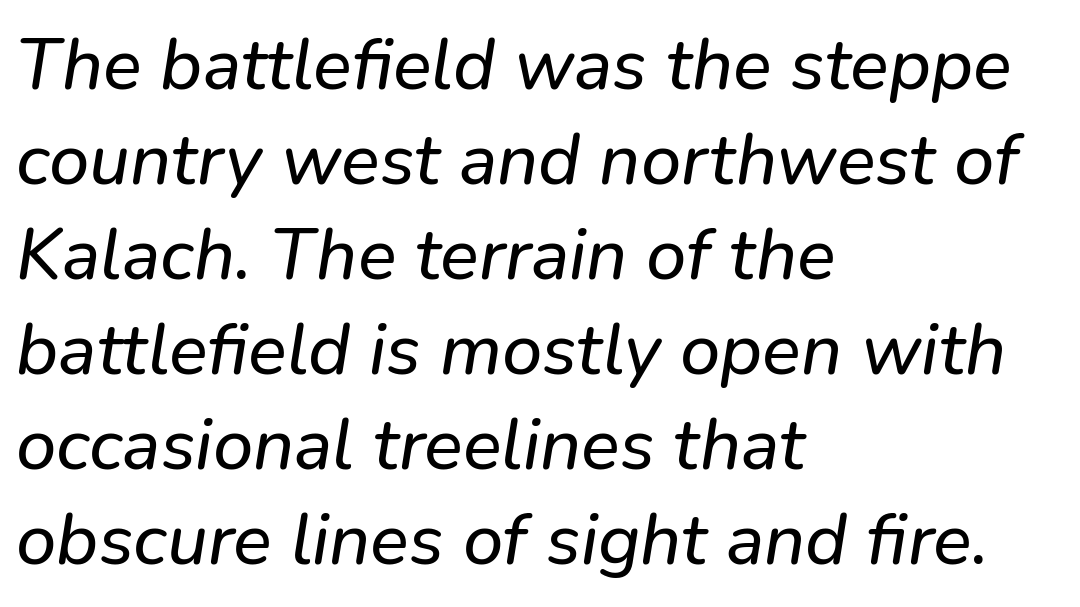
Q: Is the typeface a serif or a sans-serif typeface? A: Sans-serif.
Q: Is the text underlined? A: No.
Q: How is the paragraph aligned? A: Left-aligned.
Q: Is the spacing between letters normal or unusually wide? A: Normal.
Q: Is the spacing between lines tight, normal or loose? A: Normal.
Q: Width (condensed, normal, or wide)? A: Normal.
Q: Stroke contrast? A: Low.
Q: x-height? A: Medium.
Q: Monospaced? A: No.
